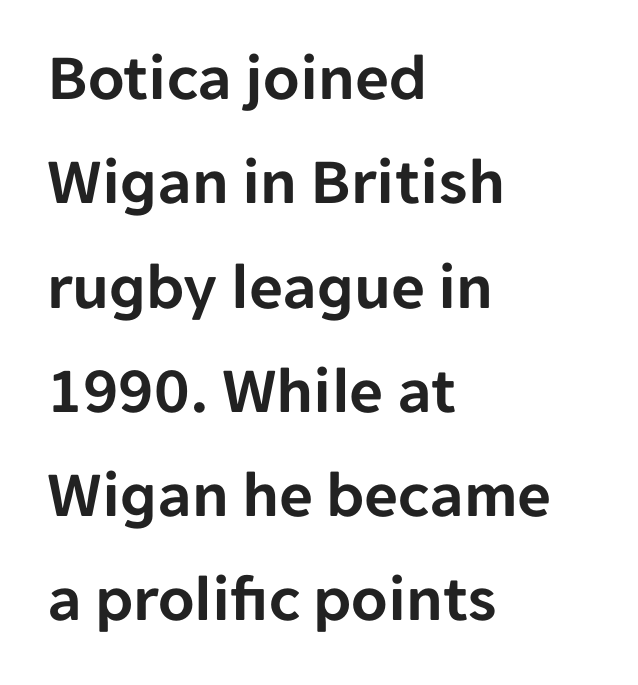
The image shows 66 px sans-serif type, upright; set left-aligned, normal line spacing (1.58x), normal letter spacing, not underlined; low stroke contrast and a medium x-height.
